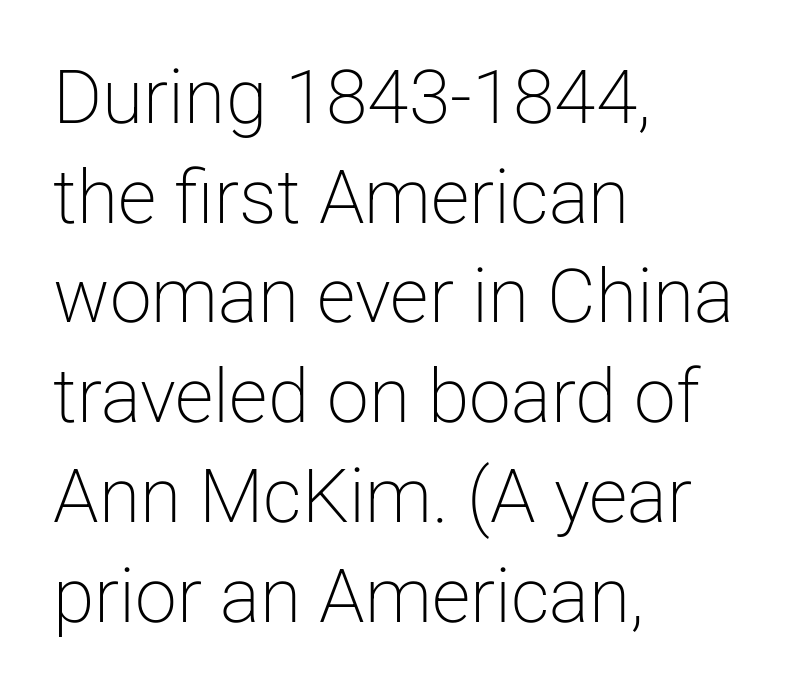
Q: Is the text bold? A: No.
Q: Is the text italic (slanted)? A: No, it is upright.
Q: Is the typeface a serif or a sans-serif typeface? A: Sans-serif.
Q: Is the text underlined? A: No.
Q: How is the paragraph aligned? A: Left-aligned.
Q: Is the spacing between letters normal or unusually wide? A: Normal.
Q: Is the spacing between lines tight, normal or loose? A: Normal.
Q: Width (condensed, normal, or wide)? A: Normal.
Q: Stroke contrast? A: Low.
Q: x-height? A: Medium.
Q: Monospaced? A: No.
